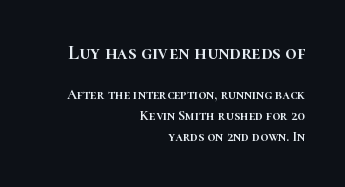
The image shows 20 px text type, upright; set right-aligned, normal line spacing (1.51x), normal letter spacing, not underlined; the first (top) block is 1.43x larger.
